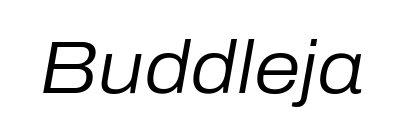
{"italic": "yes", "lean": "right", "slant_degrees": 10, "bold": "no", "weight": "regular", "width": "normal", "stroke_contrast": "low", "x_height": "medium", "monospaced": "no", "underline": "no", "letter_spacing": "normal", "letter_spacing_em": 0.0, "glyph_px": 75}
